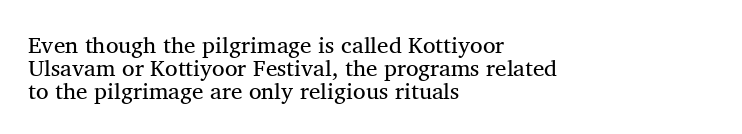
The image shows 23 px text type; set left-aligned, tight line spacing (1.01x), normal letter spacing, not underlined.
